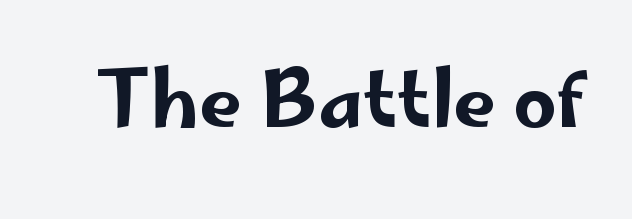
{"serif": "no", "italic": "no", "width": "wide", "stroke_contrast": "low", "x_height": "small", "monospaced": "no", "underline": "no", "letter_spacing": "normal", "letter_spacing_em": 0.0, "glyph_px": 77}
